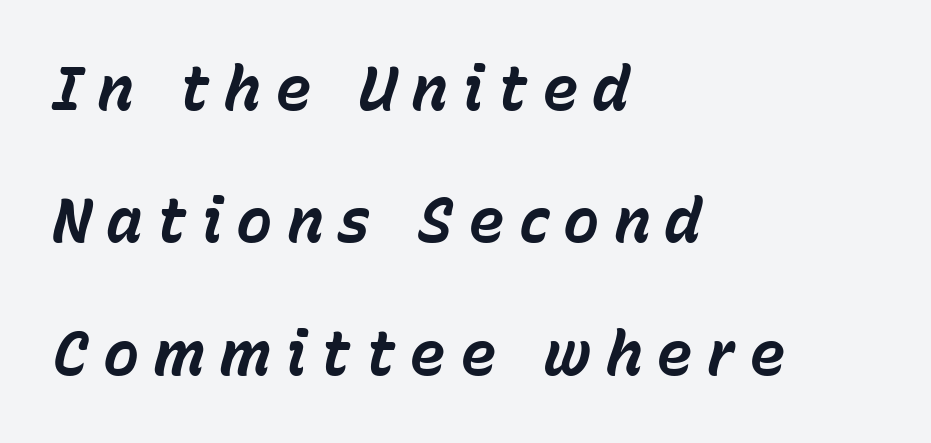
{"italic": "yes", "lean": "right", "slant_degrees": 15, "bold": "yes", "weight": "bold", "width": "normal", "stroke_contrast": "low", "x_height": "medium", "monospaced": "no", "underline": "no", "align": "left", "line_spacing": "loose", "line_spacing_ratio": 2.17, "letter_spacing": "wide", "letter_spacing_em": 0.23, "glyph_px": 61}
